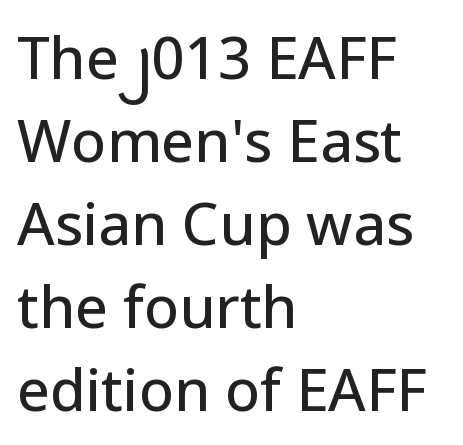
The image shows 58 px sans-serif type, upright; set left-aligned, normal line spacing (1.43x), normal letter spacing, not underlined; low stroke contrast and a medium x-height.
